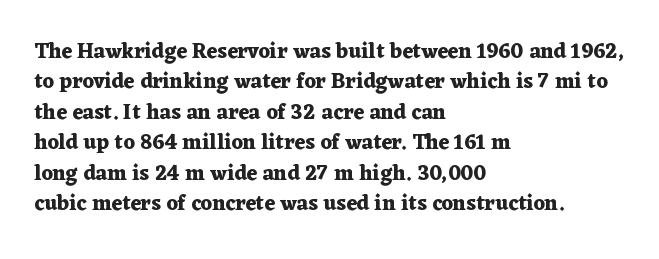
The image shows 21 px bold type, upright; set left-aligned, normal line spacing (1.45x), normal letter spacing, not underlined.
